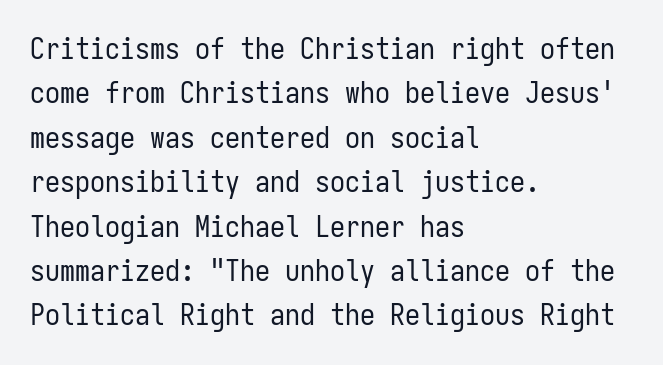
The image shows 30 px regular-weight, condensed sans-serif type, upright, monospaced; set left-aligned, normal line spacing (1.48x), normal letter spacing, not underlined; low stroke contrast and a medium x-height.
